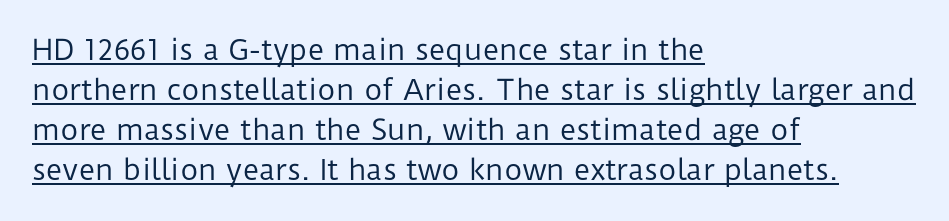
Q: Is the text bold? A: No.
Q: Is the text italic (slanted)? A: No, it is upright.
Q: Is the typeface a serif or a sans-serif typeface? A: Sans-serif.
Q: Is the text underlined? A: Yes.
Q: How is the paragraph aligned? A: Left-aligned.
Q: Is the spacing between letters normal or unusually wide? A: Normal.
Q: Is the spacing between lines tight, normal or loose? A: Normal.
Q: Width (condensed, normal, or wide)? A: Normal.
Q: Stroke contrast? A: Low.
Q: x-height? A: Medium.
Q: Monospaced? A: No.
